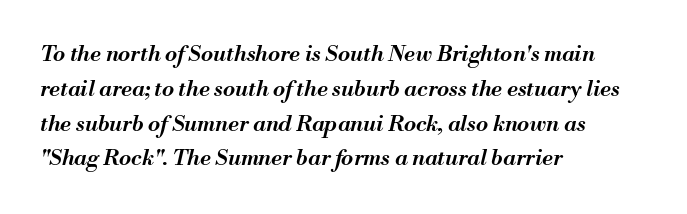
The image shows 22 px text type, italic (leaning right); set left-aligned, normal line spacing (1.58x), normal letter spacing, not underlined.
